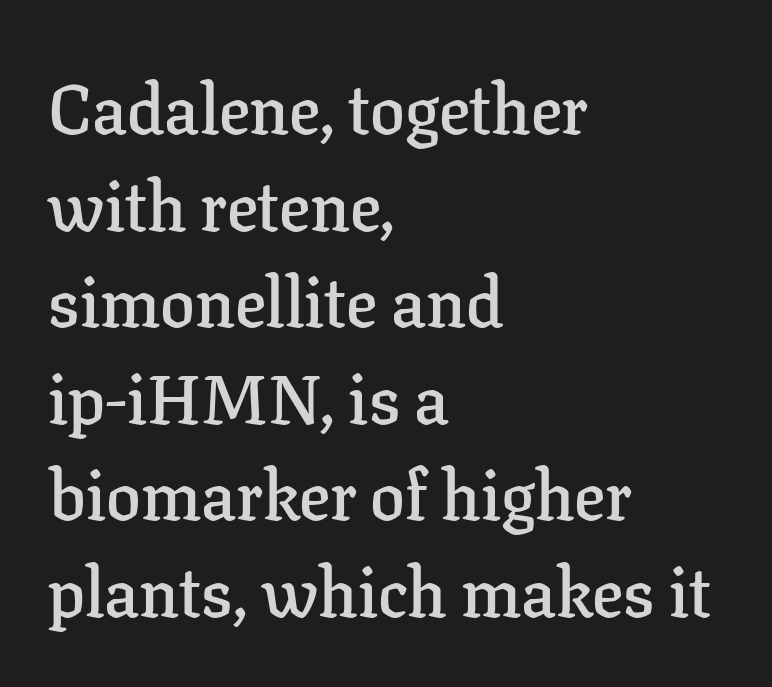
Q: Is the text bold? A: Semi-bold.
Q: Is the text italic (slanted)? A: No, it is upright.
Q: Is the typeface a serif or a sans-serif typeface? A: Serif.
Q: Is the text underlined? A: No.
Q: How is the paragraph aligned? A: Left-aligned.
Q: Is the spacing between letters normal or unusually wide? A: Normal.
Q: Is the spacing between lines tight, normal or loose? A: Normal.
Q: Width (condensed, normal, or wide)? A: Normal.
Q: Stroke contrast? A: Low.
Q: x-height? A: Medium.
Q: Monospaced? A: No.
